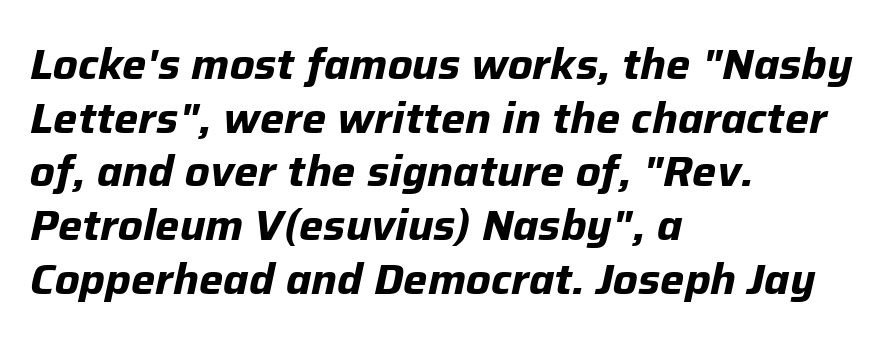
The image shows 43 px bold type, italic (leaning right); set left-aligned, normal line spacing (1.25x), normal letter spacing, not underlined; low stroke contrast and a medium x-height.
